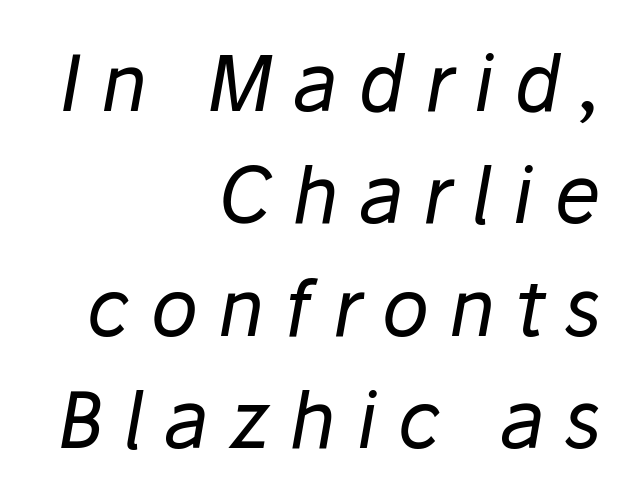
The passage shown leans; its letterforms are oblique. The passage shown is typed in a proportional face where columns would drift. There is plenty of visible air inserted between adjacent glyphs. The area under the type is left untouched. Horizontal bands of white between lines are of average thickness. Casual observation: everything's shoved over to the right.
